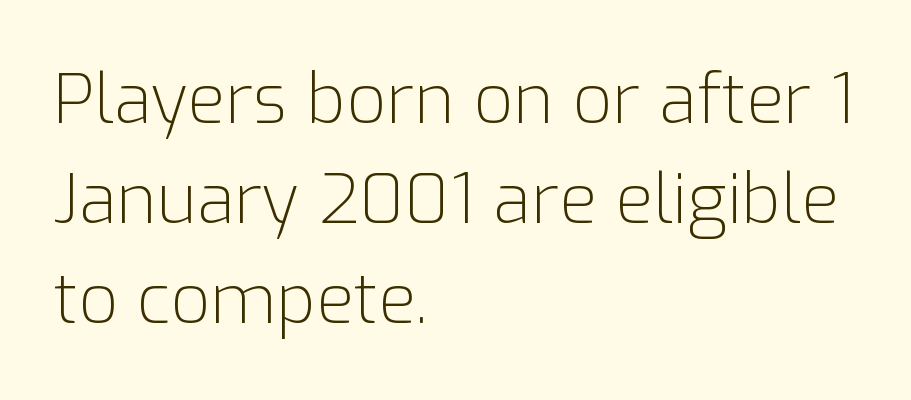
Is this a fixed-width face? No — the glyphs have proportional, varying widths. The specimen reads as upright at a glance. Rule under the text: the space is simply empty. This is sans-serif lettering, the kind often seen on screens and signage.
